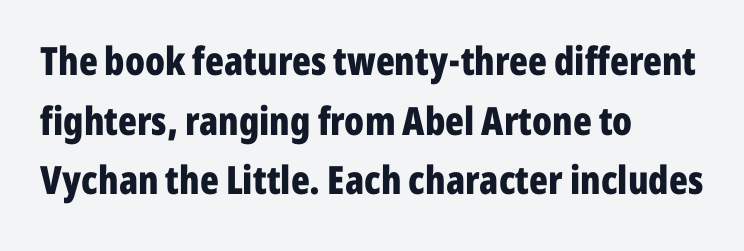
Q: Is the text bold? A: Yes.
Q: Is the text italic (slanted)? A: No, it is upright.
Q: Is the typeface a serif or a sans-serif typeface? A: Sans-serif.
Q: Is the text underlined? A: No.
Q: How is the paragraph aligned? A: Left-aligned.
Q: Is the spacing between letters normal or unusually wide? A: Normal.
Q: Is the spacing between lines tight, normal or loose? A: Normal.
Q: Width (condensed, normal, or wide)? A: Condensed.
Q: Stroke contrast? A: Low.
Q: x-height? A: Medium.
Q: Monospaced? A: No.
